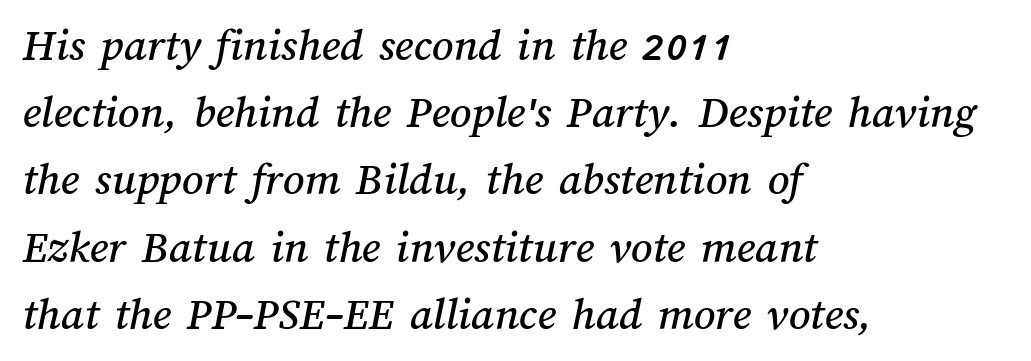
The image shows 47 px text type; set left-aligned, normal line spacing (1.43x), normal letter spacing, not underlined; medium stroke contrast and a medium x-height.
